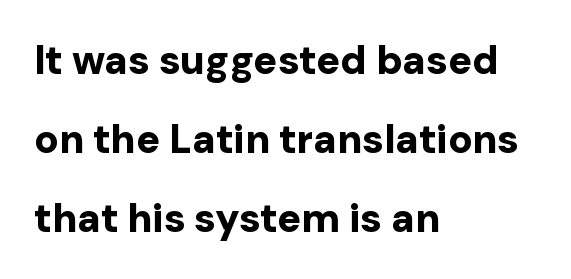
Every character sits straight up, as roman type does. The gap between lines stays unmarked. Here the glyphs are tracked normally, forming tight word shapes. Does the copy run flush right? No — it runs flush left. Varying glyph widths throughout — classic text-font behaviour.
